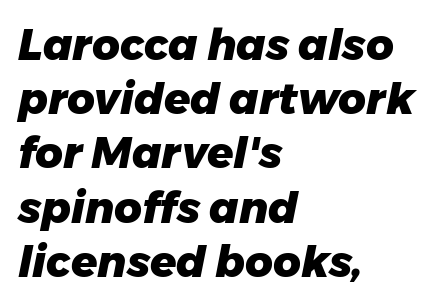
The image shows 43 px heavy type, italic (leaning right); set left-aligned, normal line spacing (1.26x), normal letter spacing, not underlined; low stroke contrast and a medium x-height.
